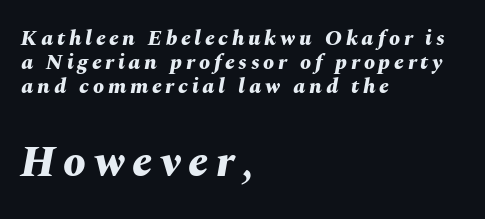
The image shows 45 px bold type, italic (leaning right); set left-aligned, tight line spacing (1.08x), not underlined; the second (bottom) block is 2.05x larger; medium stroke contrast and a medium x-height.
